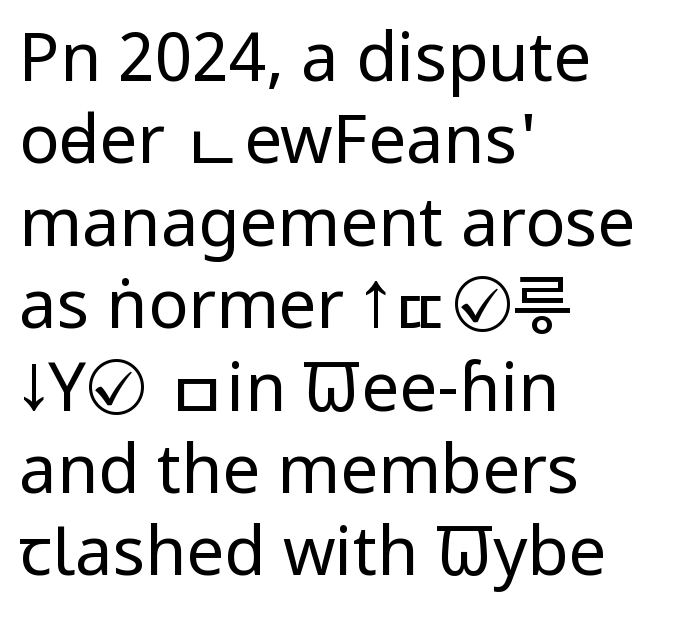
The image shows 67 px regular-weight, condensed sans-serif type, upright; set left-aligned, line spacing 1.23x, normal letter spacing, not underlined; low stroke contrast and a large x-height.
